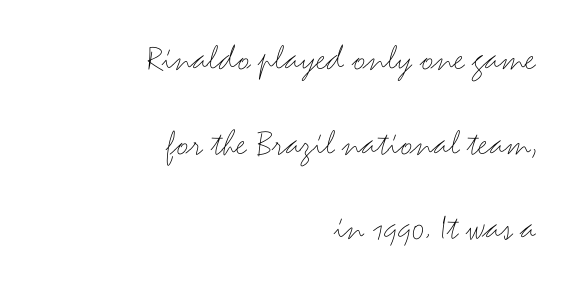
Q: Is the text bold? A: No.
Q: Is the text italic (slanted)? A: Yes.
Q: Is the typeface a serif or a sans-serif typeface? A: Sans-serif.
Q: Is the text underlined? A: No.
Q: How is the paragraph aligned? A: Right-aligned.
Q: Is the spacing between letters normal or unusually wide? A: Normal.
Q: Is the spacing between lines tight, normal or loose? A: Loose.
Q: Width (condensed, normal, or wide)? A: Wide.
Q: Stroke contrast? A: Medium.
Q: x-height? A: Small.
Q: Monospaced? A: No.
